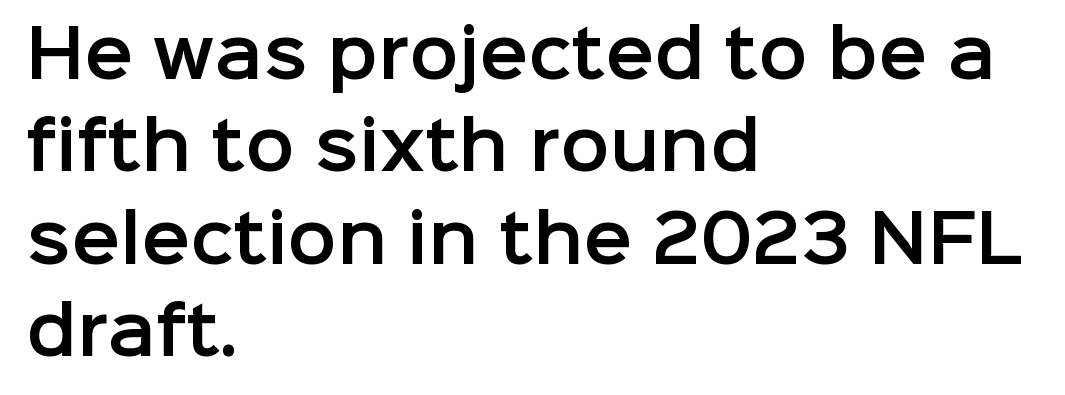
Q: Is the text italic (slanted)? A: No, it is upright.
Q: Is the typeface a serif or a sans-serif typeface? A: Sans-serif.
Q: Is the text underlined? A: No.
Q: How is the paragraph aligned? A: Left-aligned.
Q: Is the spacing between letters normal or unusually wide? A: Normal.
Q: Is the spacing between lines tight, normal or loose? A: Normal.
Q: Width (condensed, normal, or wide)? A: Normal.
Q: Stroke contrast? A: Low.
Q: x-height? A: Medium.
Q: Monospaced? A: No.
